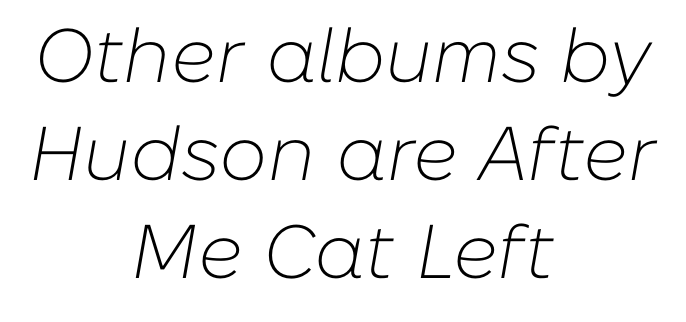
The face looks like a standard text weight, possibly lighter. Characters are canted at an angle relative to the baseline's perpendicular. Note the varied advance widths — an 'i' is clearly narrower than an 'm'. The letterforms sit shoulder to shoulder at normal distance. Summary of vertical rhythm: regular, with standard interline spacing. Notice how the passage keeps no hard edge, just a central spine.
